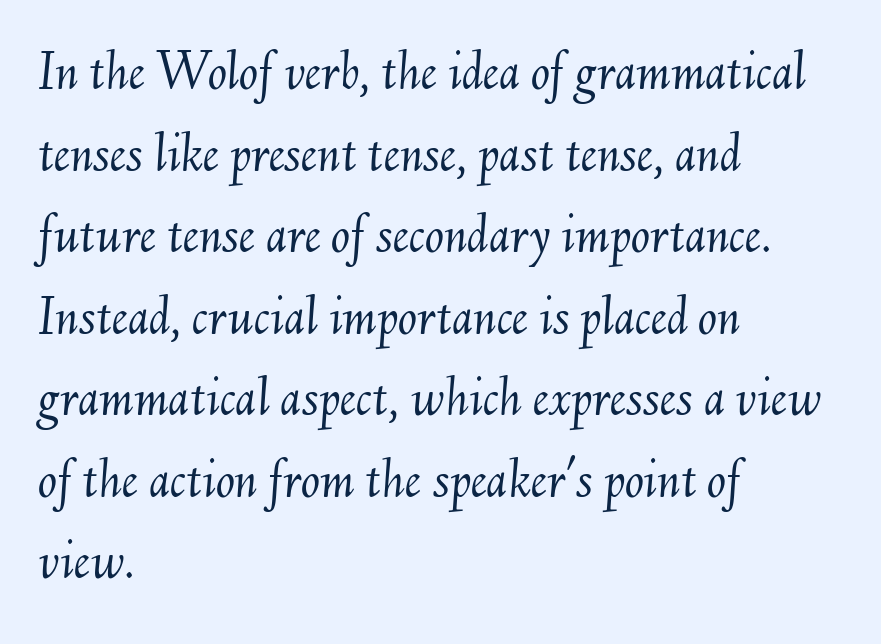
Q: Is the text bold? A: No.
Q: Is the text italic (slanted)? A: Yes, it leans right by about 6 degrees.
Q: Is the text underlined? A: No.
Q: How is the paragraph aligned? A: Left-aligned.
Q: Is the spacing between letters normal or unusually wide? A: Normal.
Q: Is the spacing between lines tight, normal or loose? A: Normal.
Q: Width (condensed, normal, or wide)? A: Normal.
Q: Stroke contrast? A: Medium.
Q: x-height? A: Small.
Q: Monospaced? A: No.
